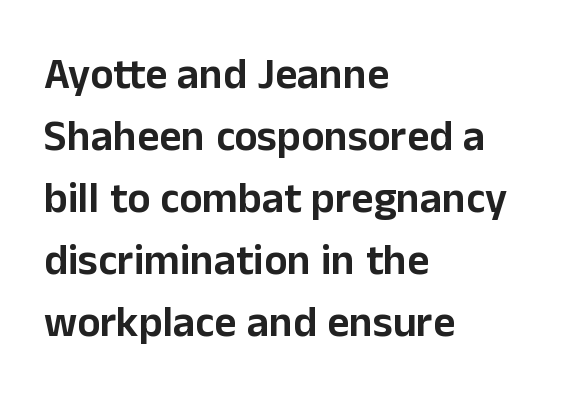
Q: Is the text italic (slanted)? A: No, it is upright.
Q: Is the typeface a serif or a sans-serif typeface? A: Sans-serif.
Q: Is the text underlined? A: No.
Q: How is the paragraph aligned? A: Left-aligned.
Q: Is the spacing between letters normal or unusually wide? A: Normal.
Q: Is the spacing between lines tight, normal or loose? A: Normal.
Q: Width (condensed, normal, or wide)? A: Normal.
Q: Stroke contrast? A: Low.
Q: x-height? A: Medium.
Q: Monospaced? A: No.
